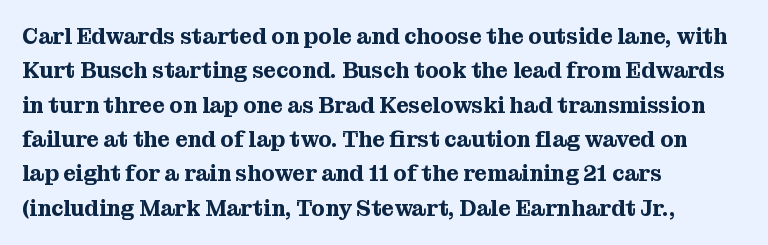
The image shows 22 px text type, upright; set left-aligned, normal line spacing (1.56x), normal letter spacing, not underlined.
